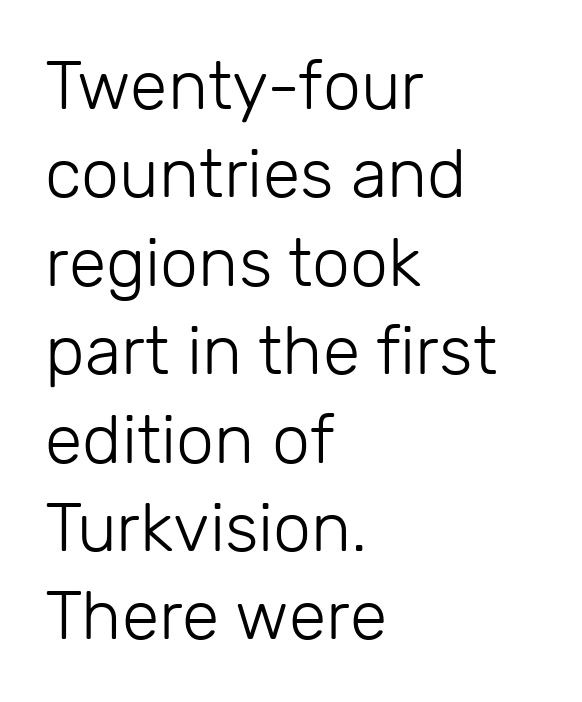
The image shows 68 px light sans-serif type, upright; set left-aligned, normal line spacing (1.3x), normal letter spacing, not underlined; low stroke contrast and a medium x-height.
